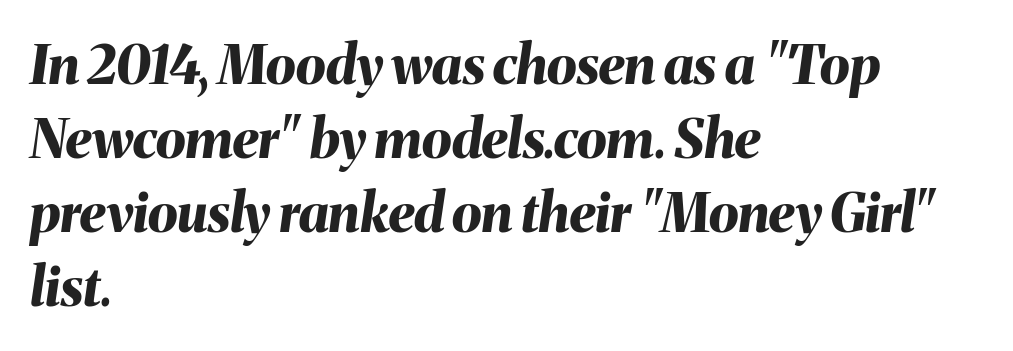
{"italic": "yes", "lean": "right", "slant_degrees": 8, "bold": "yes", "weight": "bold", "width": "normal", "stroke_contrast": "medium", "x_height": "medium", "monospaced": "no", "underline": "no", "align": "left", "line_spacing": "normal", "line_spacing_ratio": 1.37, "letter_spacing": "normal", "letter_spacing_em": 0.0, "glyph_px": 54}
